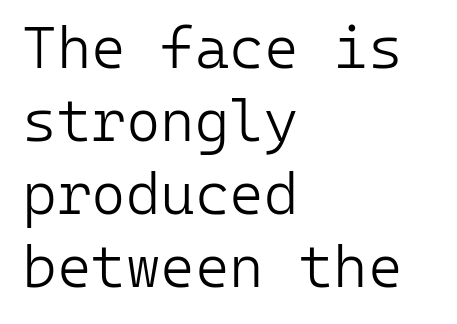
{"serif": "no", "italic": "no", "bold": "no", "weight": "light", "width": "normal", "stroke_contrast": "low", "x_height": "medium", "monospaced": "yes", "underline": "no", "align": "left", "line_spacing_ratio": 1.24, "letter_spacing": "normal", "letter_spacing_em": 0.0, "glyph_px": 59}
